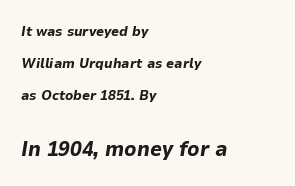
The image shows 21 px bold type, italic (leaning right); set left-aligned, loose line spacing (2.3x), normal letter spacing, not underlined; the second (bottom) block is 1.5x larger.
